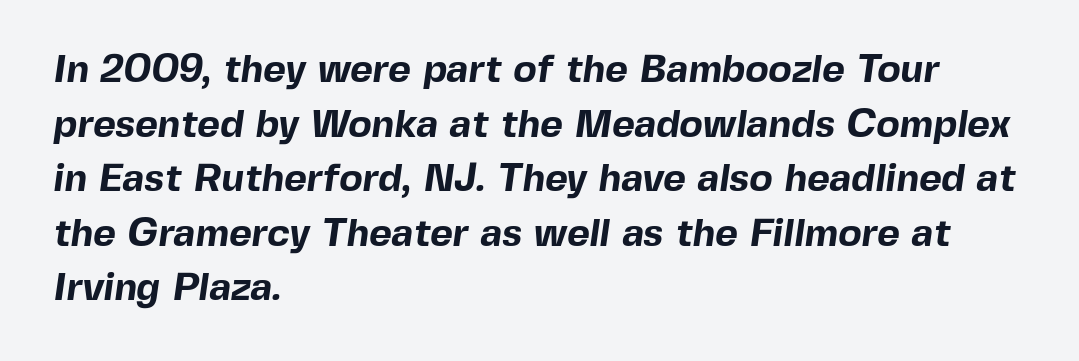
{"serif": "no", "bold": "yes", "weight": "bold", "width": "normal", "x_height": "medium", "monospaced": "no", "underline": "no", "align": "left", "line_spacing": "normal", "line_spacing_ratio": 1.4, "letter_spacing": "normal", "letter_spacing_em": 0.0, "glyph_px": 39}
